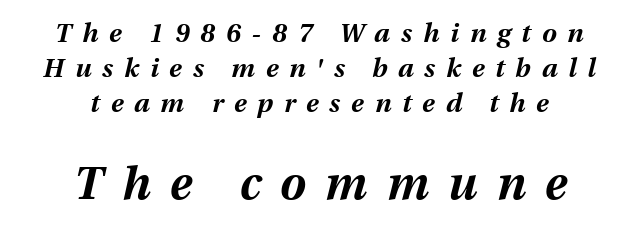
{"italic": "yes", "lean": "right", "slant_degrees": 13, "bold": "yes", "weight": "bold", "width": "normal", "stroke_contrast": "medium", "x_height": "medium", "monospaced": "no", "underline": "no", "align": "center", "line_spacing": "normal", "line_spacing_ratio": 1.35, "letter_spacing": "wide", "letter_spacing_em": 0.42, "larger_block": "second", "size_ratio": 1.77, "glyph_px": 46}
